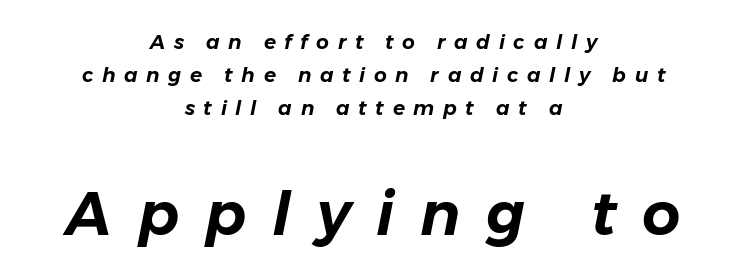
The image shows 60 px text type, italic (leaning right); set centered, normal line spacing (1.65x), unusually wide letter spacing (+0.43 em), not underlined; the second (bottom) block is 3.0x larger; low stroke contrast and a medium x-height.
